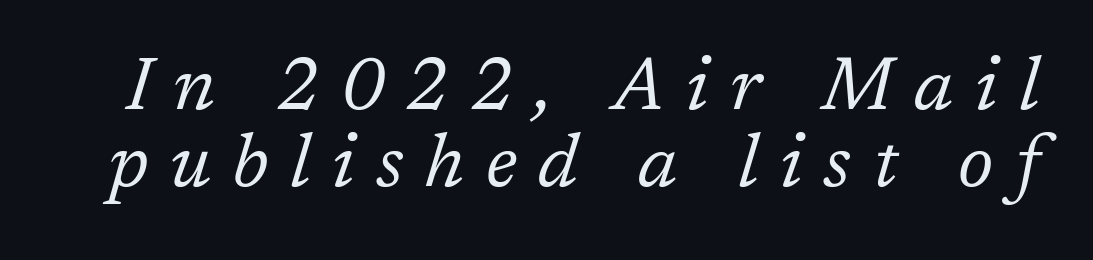
{"serif": "yes", "italic": "yes", "lean": "right", "slant_degrees": 17, "bold": "no", "weight": "regular", "width": "normal", "stroke_contrast": "low", "x_height": "medium", "monospaced": "no", "underline": "no", "line_spacing": "tight", "line_spacing_ratio": 1.04, "letter_spacing": "wide", "letter_spacing_em": 0.29, "glyph_px": 74}
